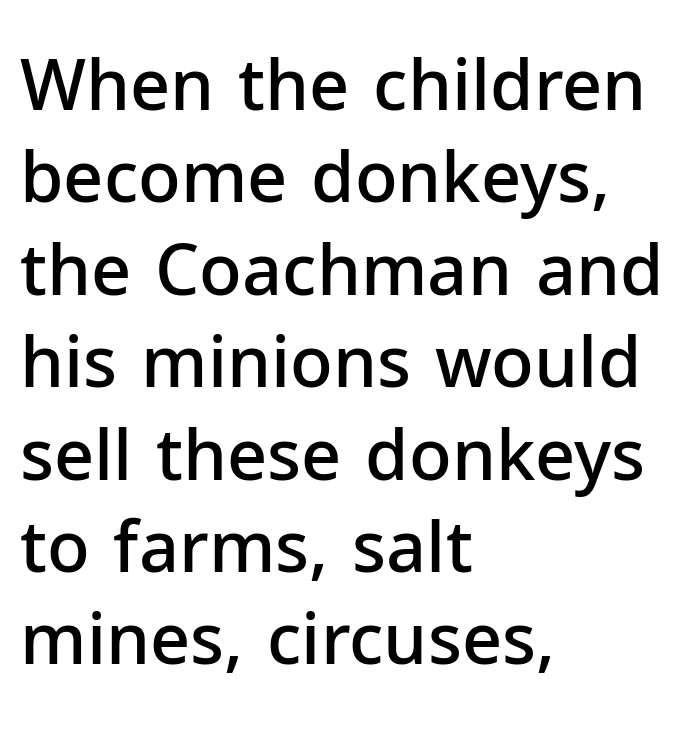
{"serif": "no", "italic": "no", "bold": "semi", "weight": "semibold", "width": "normal", "stroke_contrast": "low", "x_height": "medium", "monospaced": "no", "underline": "no", "align": "left", "line_spacing": "normal", "line_spacing_ratio": 1.32, "letter_spacing": "normal", "letter_spacing_em": 0.0, "glyph_px": 70}
